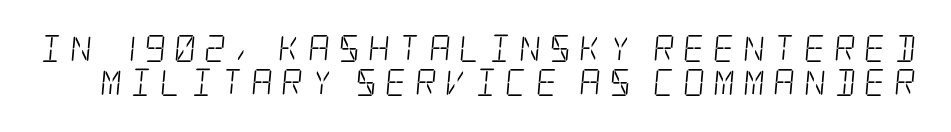
{"bold": "no", "underline": "no", "line_spacing": "normal", "line_spacing_ratio": 1.27, "letter_spacing": "wide", "letter_spacing_em": 0.3, "glyph_px": 27}
